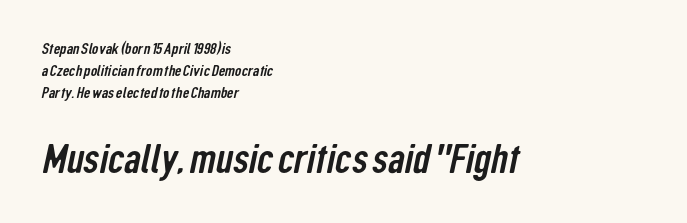
Nothing unusual about the tracking: characters are spaced as the font intends. Line beginnings align vertically; line endings do not. The rendering enlarges the type as you move from the upper chunk to the lower. Regarding serifs, this sample does without them.
